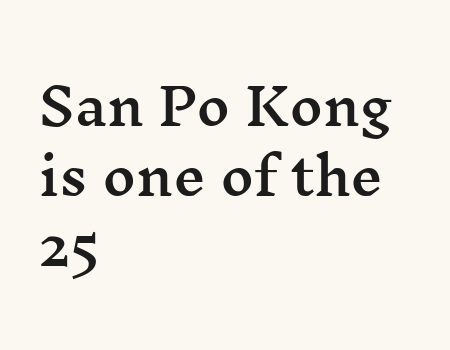
The image shows 51 px wide serif type, upright; set left-aligned, normal line spacing (1.37x), normal letter spacing, not underlined; medium stroke contrast and a medium x-height.
